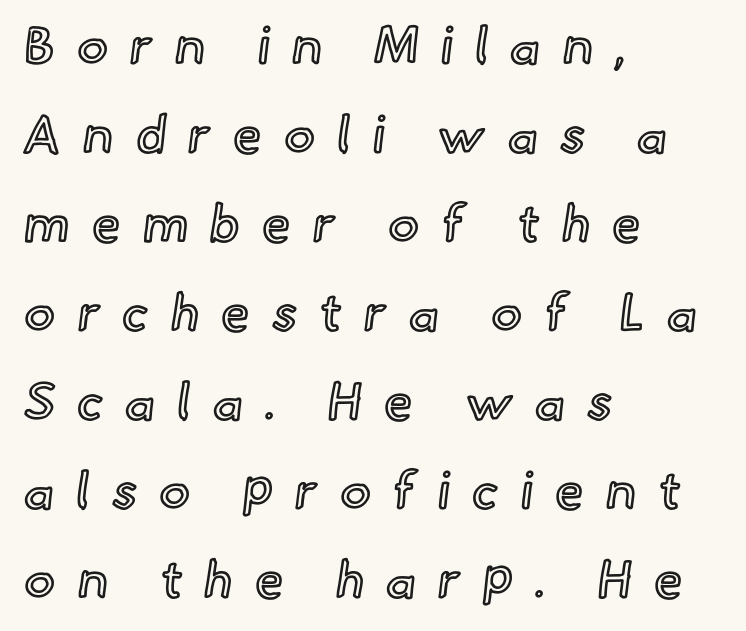
Does extra space separate the letters? Yes, quite a lot of it. Horizontally, the lines are justified to the leading edge only. Anything drawn beneath the words? Only blank space.
